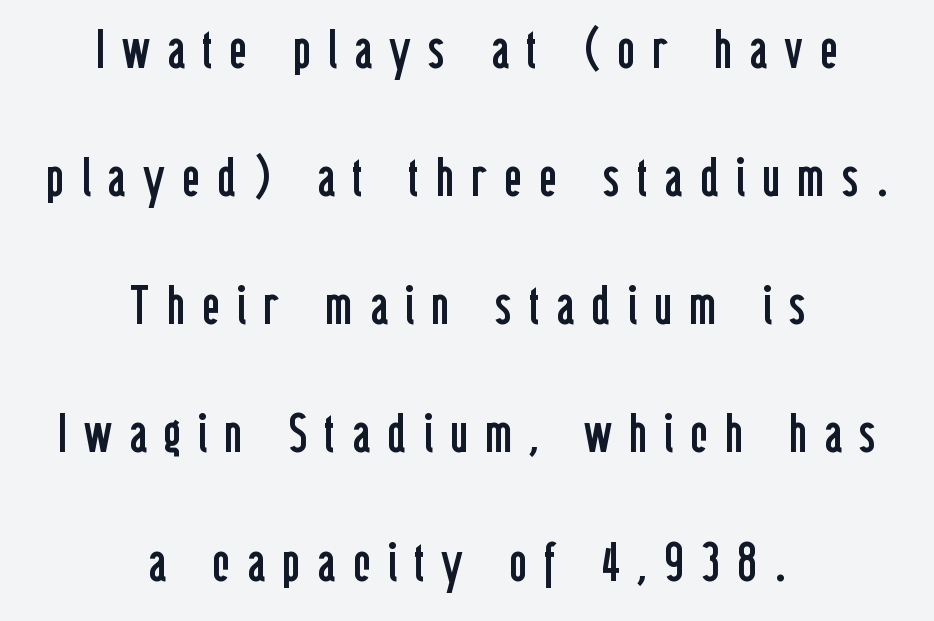
Q: Is the text bold? A: No.
Q: Is the text italic (slanted)? A: No, it is upright.
Q: Is the typeface a serif or a sans-serif typeface? A: Sans-serif.
Q: Is the text underlined? A: No.
Q: How is the paragraph aligned? A: Centered.
Q: Is the spacing between letters normal or unusually wide? A: Unusually wide.
Q: Is the spacing between lines tight, normal or loose? A: Loose.
Q: Width (condensed, normal, or wide)? A: Condensed.
Q: Stroke contrast? A: Low.
Q: x-height? A: Medium.
Q: Monospaced? A: No.
